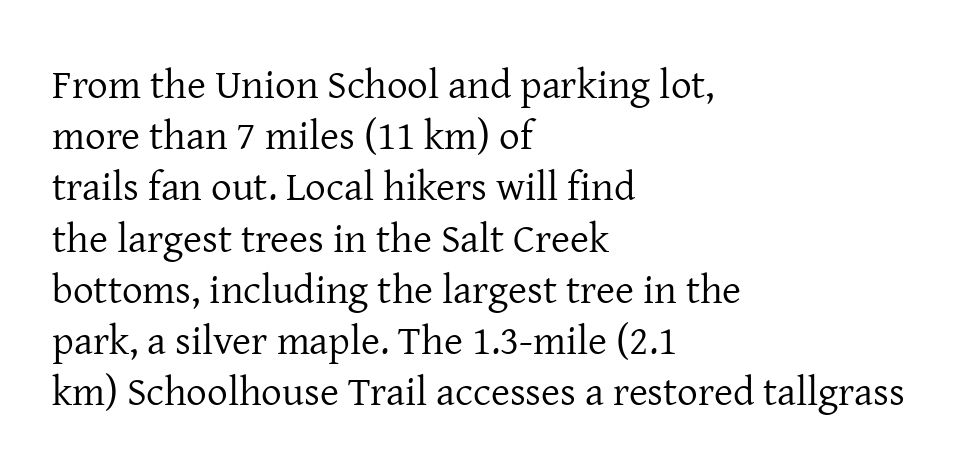
Q: Is the text bold? A: No.
Q: Is the text italic (slanted)? A: No, it is upright.
Q: Is the typeface a serif or a sans-serif typeface? A: Serif.
Q: Is the text underlined? A: No.
Q: How is the paragraph aligned? A: Left-aligned.
Q: Is the spacing between letters normal or unusually wide? A: Normal.
Q: Is the spacing between lines tight, normal or loose? A: Normal.
Q: Width (condensed, normal, or wide)? A: Normal.
Q: Stroke contrast? A: Low.
Q: x-height? A: Medium.
Q: Monospaced? A: No.
